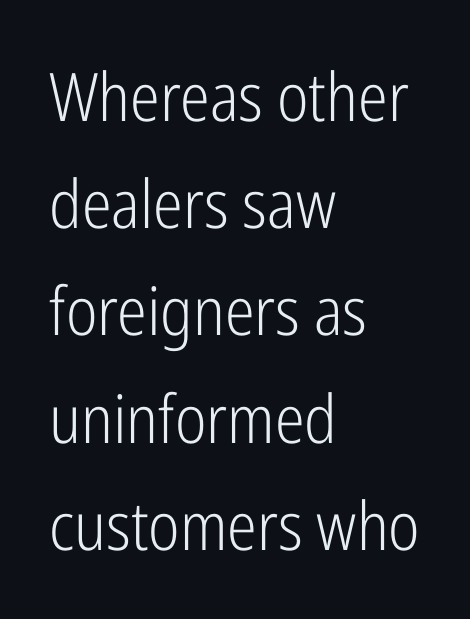
{"serif": "no", "italic": "no", "bold": "no", "weight": "light", "width": "condensed", "stroke_contrast": "low", "x_height": "medium", "monospaced": "no", "underline": "no", "align": "left", "line_spacing": "normal", "line_spacing_ratio": 1.6, "letter_spacing": "normal", "letter_spacing_em": 0.0, "glyph_px": 67}
